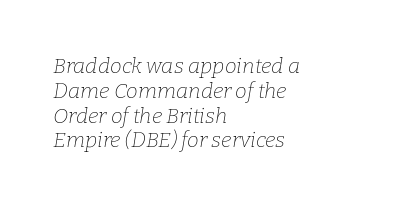
{"italic": "yes", "lean": "right", "slant_degrees": 9, "bold": "no", "underline": "no", "align": "left", "line_spacing_ratio": 1.18, "letter_spacing": "normal", "letter_spacing_em": 0.0, "glyph_px": 21}
